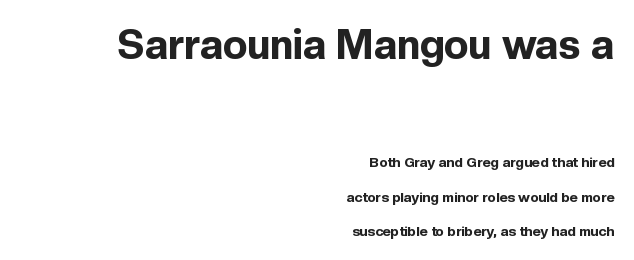
The image shows 41 px bold sans-serif type, upright; set right-aligned, loose line spacing (2.45x), normal letter spacing, not underlined; the first (top) block is 2.93x larger; a medium x-height.
